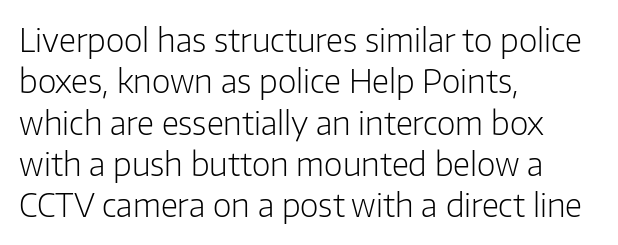
{"serif": "no", "italic": "no", "bold": "no", "weight": "light", "width": "normal", "stroke_contrast": "low", "x_height": "medium", "monospaced": "no", "underline": "no", "align": "left", "line_spacing": "normal", "line_spacing_ratio": 1.29, "letter_spacing": "normal", "letter_spacing_em": 0.0, "glyph_px": 32}
